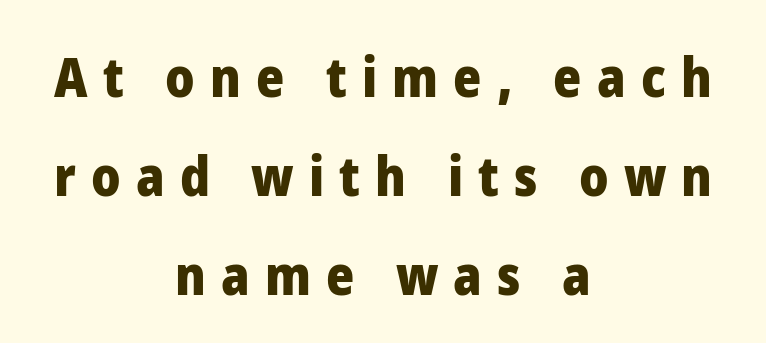
{"serif": "no", "italic": "no", "bold": "yes", "weight": "heavy", "width": "normal", "stroke_contrast": "low", "x_height": "medium", "monospaced": "no", "underline": "no", "align": "center", "line_spacing_ratio": 1.83, "letter_spacing": "wide", "letter_spacing_em": 0.28, "glyph_px": 54}
